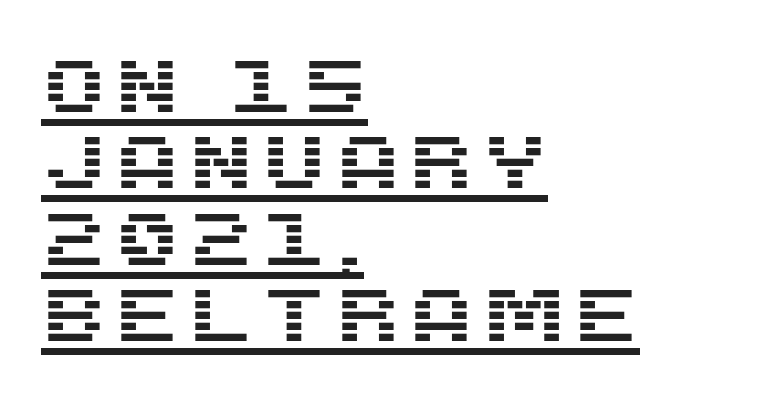
This sample has the flowing, uneven cadence of proportional lettering. Every character sits straight up, as roman type does. This sample uses a sans-serif face. Whoever set this chose condensed vertical rhythm over breathing room.
